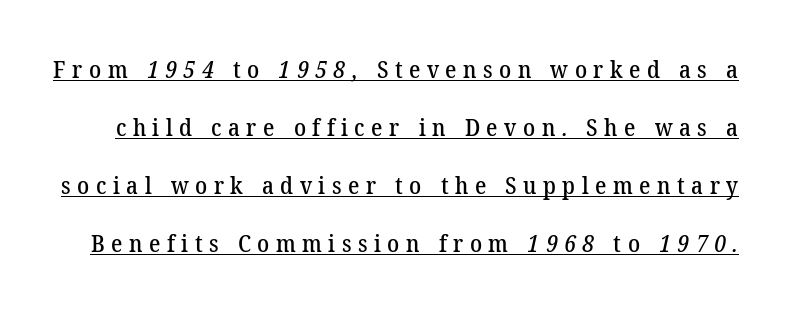
Students, observe: this is what heavily led, spacious text looks like. The lettering is marked with a stroke running underneath it. Short note: letters widely spaced.
